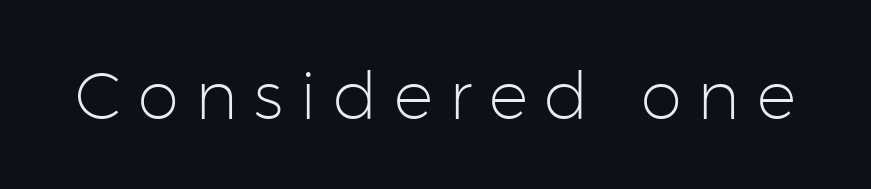
The image shows 66 px light sans-serif type, upright; set unusually wide letter spacing (+0.25 em), not underlined; low stroke contrast and a medium x-height.
